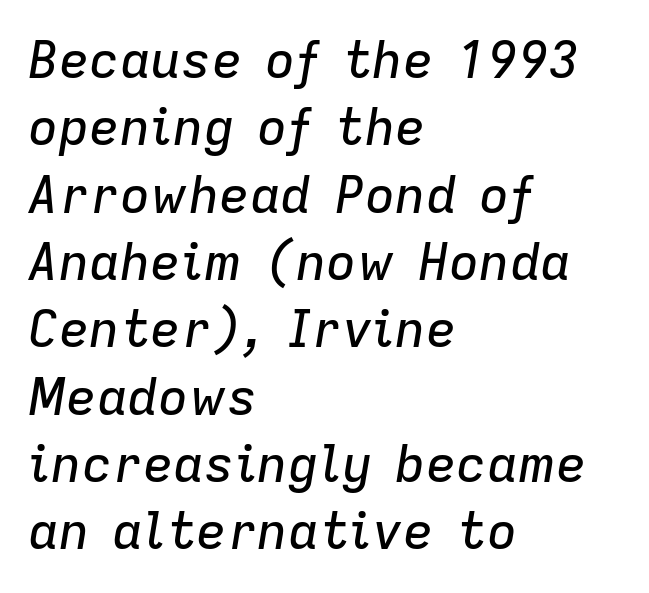
Q: Is the text italic (slanted)? A: Yes, it leans right by about 9 degrees.
Q: Is the text underlined? A: No.
Q: How is the paragraph aligned? A: Left-aligned.
Q: Is the spacing between letters normal or unusually wide? A: Normal.
Q: Is the spacing between lines tight, normal or loose? A: Normal.
Q: Width (condensed, normal, or wide)? A: Normal.
Q: Stroke contrast? A: Low.
Q: x-height? A: Medium.
Q: Monospaced? A: No.
